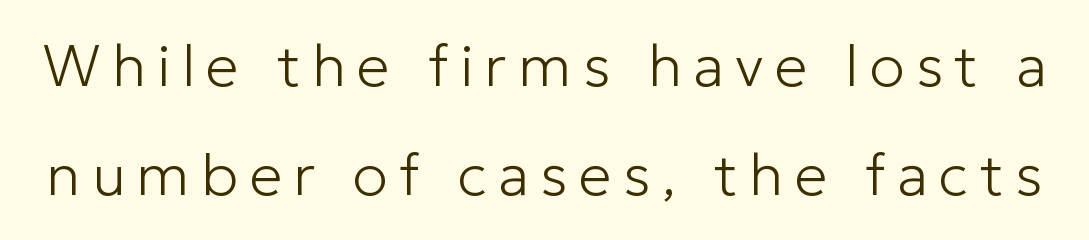
The image shows 59 px light sans-serif type, upright; set line spacing 1.84x, not underlined; low stroke contrast and a medium x-height.
